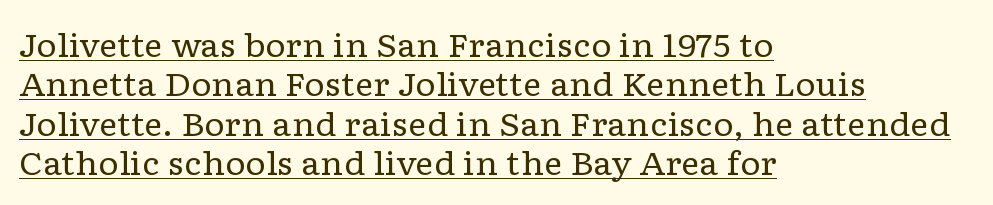
The image shows 32 px regular-weight, wide serif type, upright; set left-aligned, line spacing 1.23x, normal letter spacing, underlined; low stroke contrast and a medium x-height.
